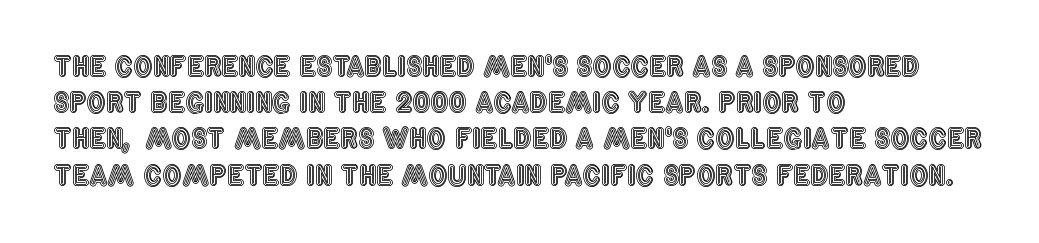
{"italic": "no", "underline": "no", "align": "left", "line_spacing": "normal", "line_spacing_ratio": 1.34, "letter_spacing": "normal", "letter_spacing_em": 0.0, "glyph_px": 27}
